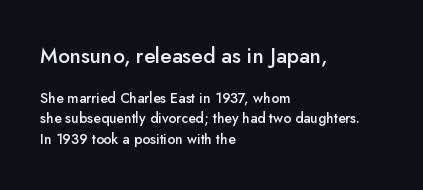
Q: Is the text bold? A: Semi-bold.
Q: Is the text italic (slanted)? A: No, it is upright.
Q: Is the text underlined? A: No.
Q: How is the paragraph aligned? A: Left-aligned.
Q: Is the spacing between letters normal or unusually wide? A: Normal.
Q: Is the spacing between lines tight, normal or loose? A: Normal.
Q: Which block of text is set in a larger size, the first (top) or the second (bottom)? A: The first (top) one.
